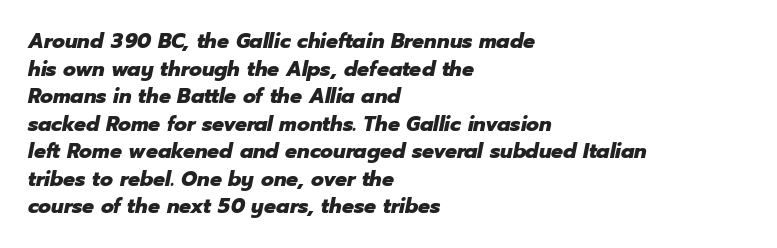
Q: Is the text bold? A: Yes.
Q: Is the text italic (slanted)? A: Yes, it leans right by about 12 degrees.
Q: Is the text underlined? A: No.
Q: How is the paragraph aligned? A: Left-aligned.
Q: Is the spacing between letters normal or unusually wide? A: Normal.
Q: Is the spacing between lines tight, normal or loose? A: Normal.
